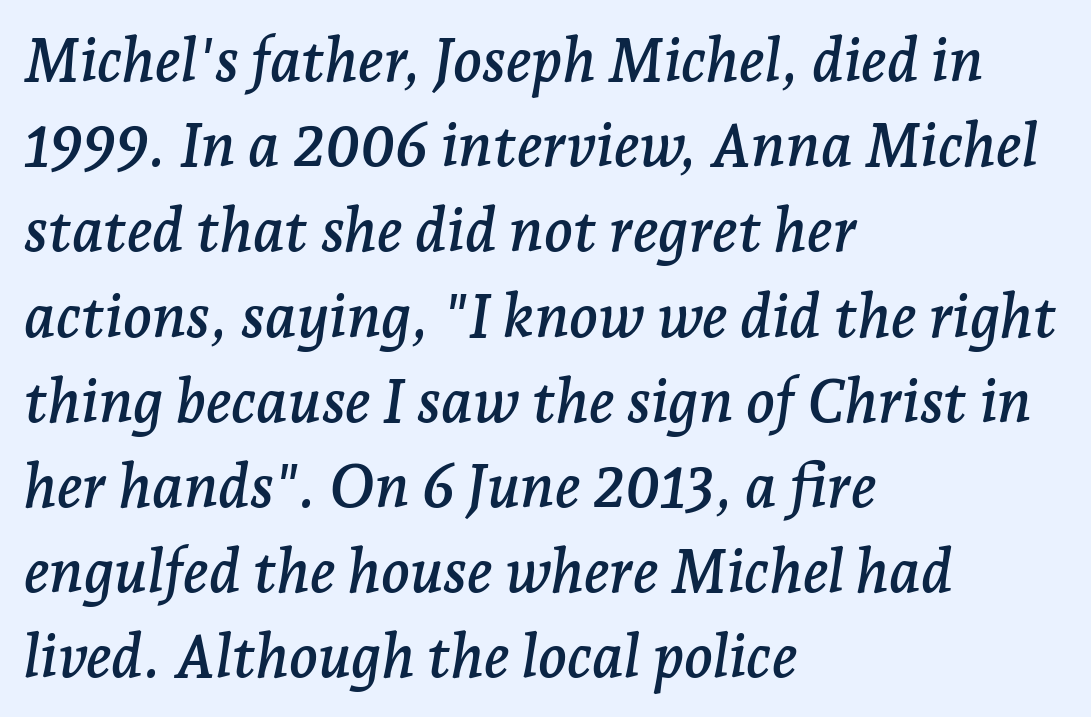
You can tell it's italic because the verticals aren't actually vertical. Default kerning and tracking; the words read as compact shapes. You could not count columns in this text — the font is proportionally spaced. Check where the strokes stop: tiny serifs finish them off. Has an underline been added? It has not.
